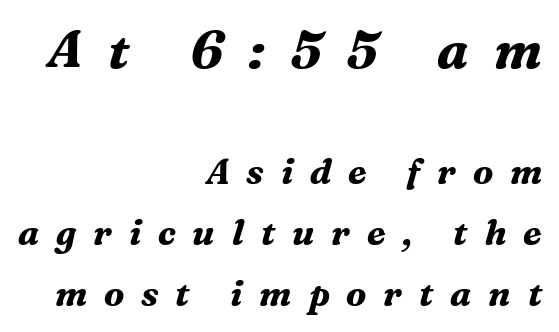
Line endings align vertically; line beginnings do not. What weight is shown? A full bold with thick strokes. Regarding serifs, this sample has them. Each row of text sits above clean, open space.
